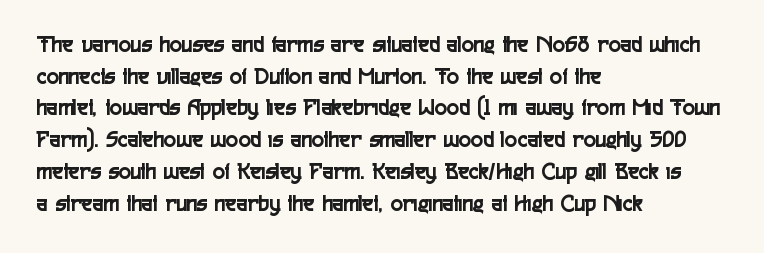
{"italic": "no", "underline": "no", "align": "left", "line_spacing": "normal", "line_spacing_ratio": 1.38, "letter_spacing": "normal", "letter_spacing_em": 0.0, "glyph_px": 23}
